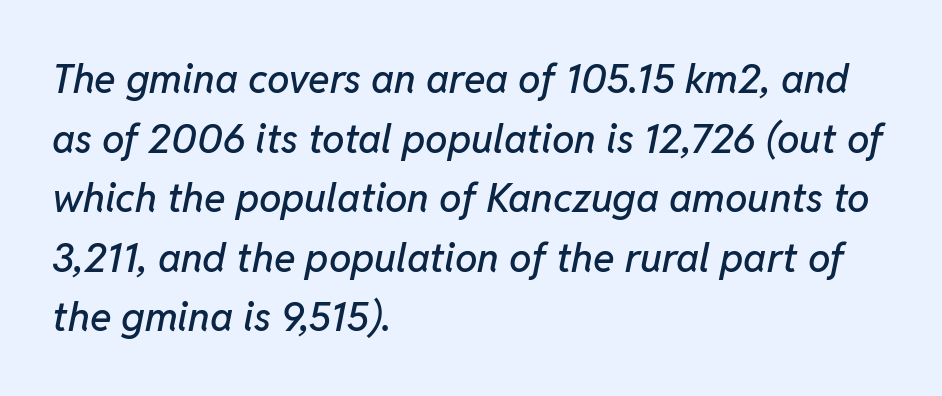
The image shows 40 px text type, italic (leaning right); set left-aligned, normal line spacing (1.49x), normal letter spacing, not underlined; low stroke contrast and a medium x-height.
